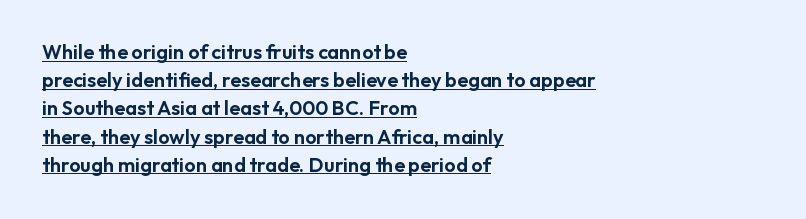
Q: Is the text italic (slanted)? A: No, it is upright.
Q: Is the text underlined? A: Yes.
Q: How is the paragraph aligned? A: Left-aligned.
Q: Is the spacing between letters normal or unusually wide? A: Normal.
Q: Is the spacing between lines tight, normal or loose? A: Normal.
